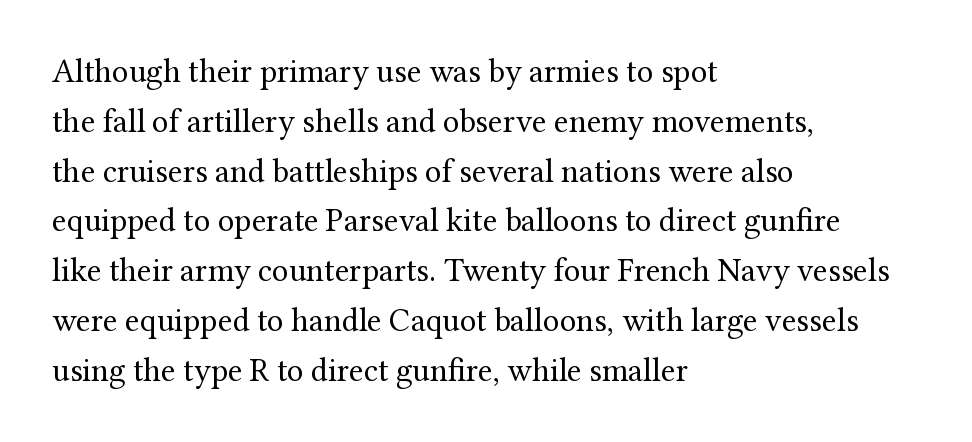
You could not count columns in this text — the font is proportionally spaced. A typesetter would call this leading conventional body-copy spacing. Where is the straight margin? On the left. The font family rendered here belongs to the serif group.
